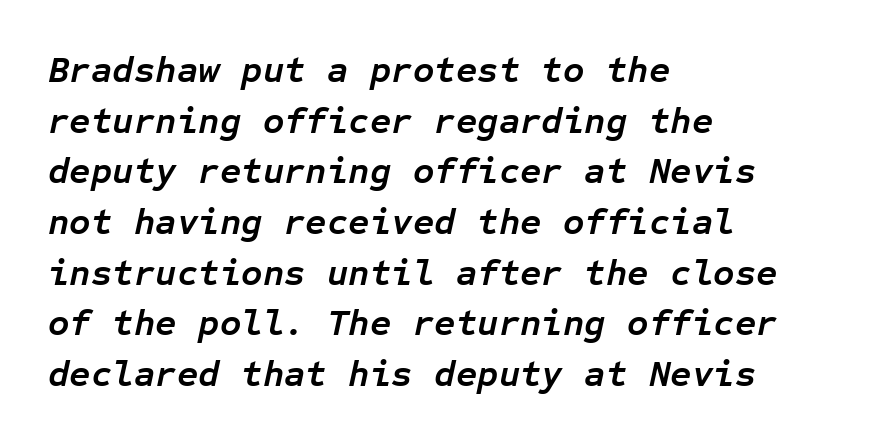
These lines are rendered in a fixed-pitch font. Clear beneath every line of the passage. The glyphs have the mass of a bold cut. If you drew a line through each stem, it would be angled.
